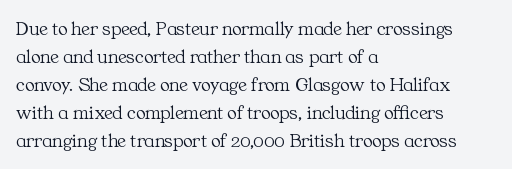
{"italic": "no", "bold": "no", "underline": "no", "align": "left", "line_spacing": "normal", "line_spacing_ratio": 1.4, "letter_spacing": "normal", "letter_spacing_em": 0.0, "glyph_px": 20}
